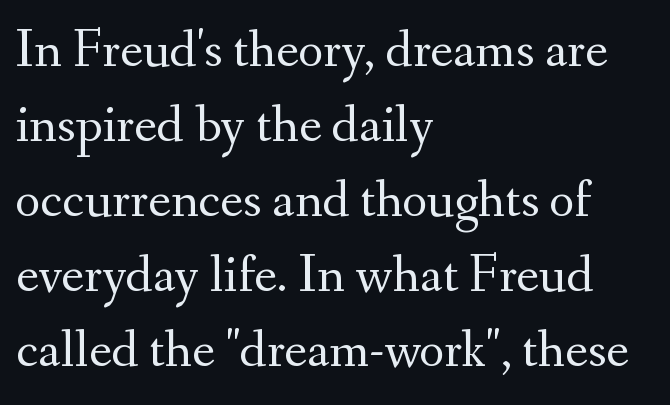
Q: Is the text bold? A: No.
Q: Is the text italic (slanted)? A: No, it is upright.
Q: Is the typeface a serif or a sans-serif typeface? A: Serif.
Q: Is the text underlined? A: No.
Q: How is the paragraph aligned? A: Left-aligned.
Q: Is the spacing between letters normal or unusually wide? A: Normal.
Q: Is the spacing between lines tight, normal or loose? A: Normal.
Q: Width (condensed, normal, or wide)? A: Normal.
Q: Stroke contrast? A: Medium.
Q: x-height? A: Small.
Q: Monospaced? A: No.
